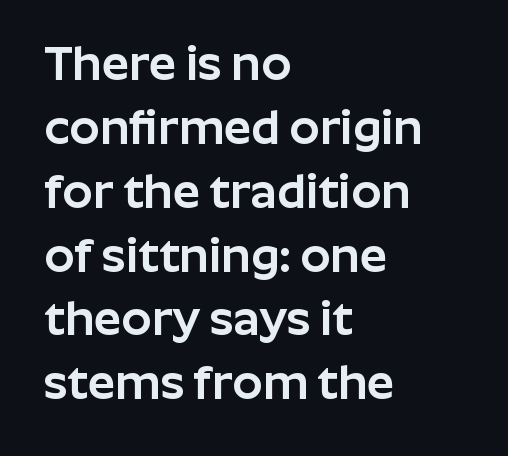
{"serif": "no", "italic": "no", "width": "normal", "stroke_contrast": "low", "x_height": "medium", "monospaced": "no", "underline": "no", "align": "left", "line_spacing": "normal", "line_spacing_ratio": 1.33, "letter_spacing": "normal", "letter_spacing_em": 0.0, "glyph_px": 48}
